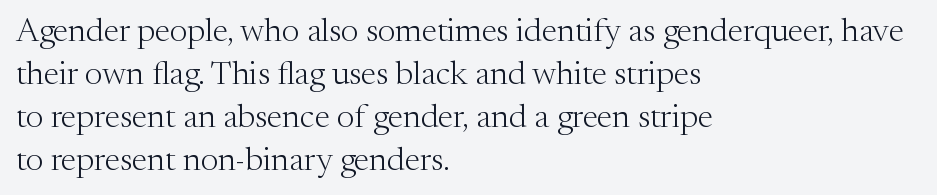
The image shows 33 px light serif type, upright; set left-aligned, normal line spacing (1.3x), normal letter spacing, not underlined; medium stroke contrast and a medium x-height.
